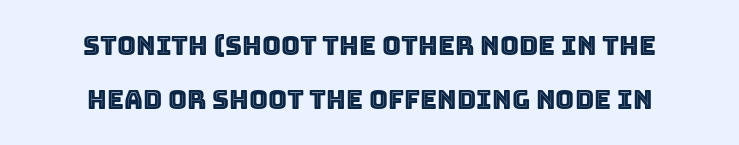
Caption: multi-line text, centered on the measure. Just letters on the line, the space beneath them empty. Does the lettering tilt? It doesn't — this is upright. Is there much room between lines? Yes — plenty of vertical air separates them.
